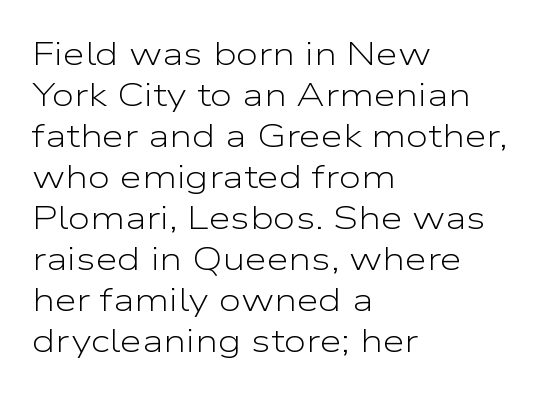
Q: Is the text bold? A: No.
Q: Is the text italic (slanted)? A: No, it is upright.
Q: Is the typeface a serif or a sans-serif typeface? A: Sans-serif.
Q: Is the text underlined? A: No.
Q: How is the paragraph aligned? A: Left-aligned.
Q: Is the spacing between letters normal or unusually wide? A: Normal.
Q: Is the spacing between lines tight, normal or loose? A: Normal.
Q: Width (condensed, normal, or wide)? A: Wide.
Q: Stroke contrast? A: Low.
Q: x-height? A: Medium.
Q: Monospaced? A: No.
